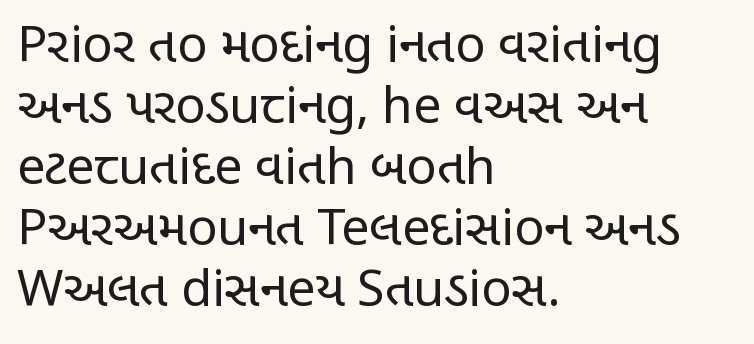
Q: Is the text bold? A: No.
Q: Is the text italic (slanted)? A: No, it is upright.
Q: Is the typeface a serif or a sans-serif typeface? A: Sans-serif.
Q: Is the text underlined? A: No.
Q: How is the paragraph aligned? A: Left-aligned.
Q: Is the spacing between letters normal or unusually wide? A: Normal.
Q: Width (condensed, normal, or wide)? A: Condensed.
Q: Stroke contrast? A: Low.
Q: x-height? A: Large.
Q: Monospaced? A: No.
